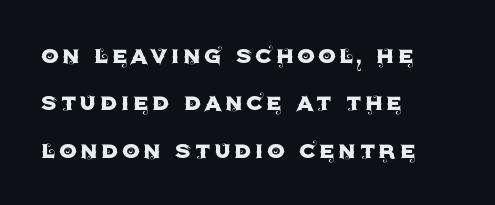
The image shows 28 px sans-serif type, upright; set left-aligned, normal line spacing (1.69x), not underlined; a large x-height.
